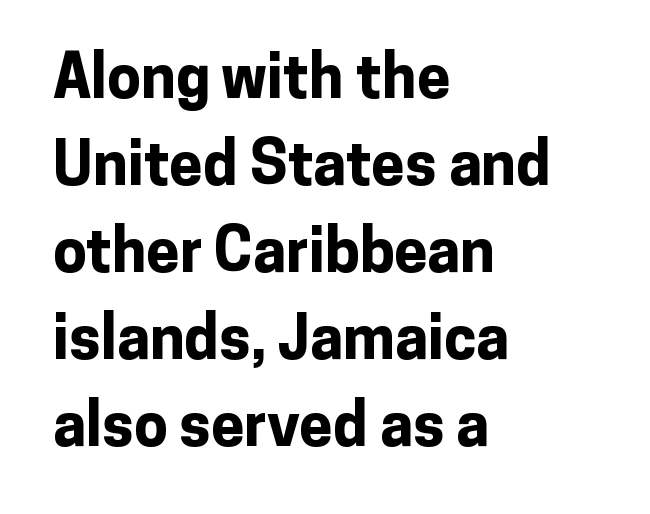
The glyphs have the mass of a bold cut. One glance says typical: line gaps are just what's usual. Do the letters lean? They stand straight. Every row of glyphs begins at an identical x-position on the left. Decoration check: the copy has no underline. The letters advance in unequal steps, a hallmark of proportional type.
